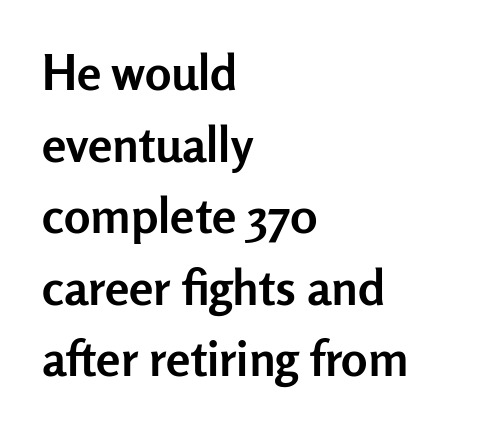
Q: Is the text bold? A: Yes.
Q: Is the text italic (slanted)? A: No, it is upright.
Q: Is the typeface a serif or a sans-serif typeface? A: Sans-serif.
Q: Is the text underlined? A: No.
Q: How is the paragraph aligned? A: Left-aligned.
Q: Is the spacing between letters normal or unusually wide? A: Normal.
Q: Is the spacing between lines tight, normal or loose? A: Normal.
Q: Width (condensed, normal, or wide)? A: Normal.
Q: Stroke contrast? A: Low.
Q: x-height? A: Medium.
Q: Monospaced? A: No.
